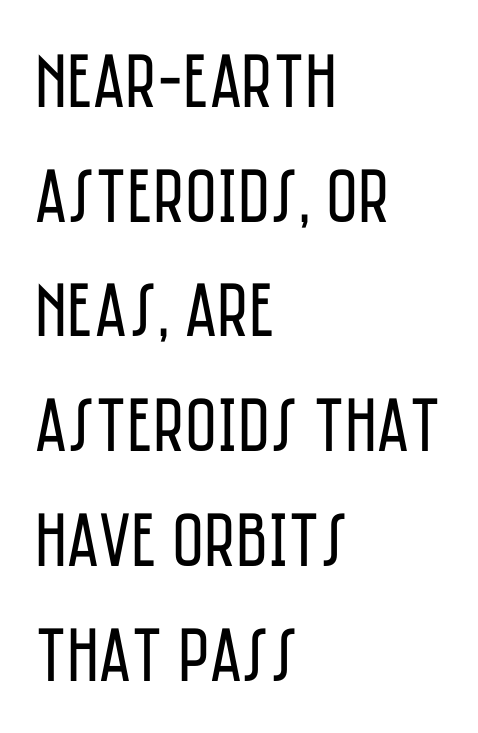
The image shows 77 px regular-weight, condensed sans-serif type, upright; set left-aligned, normal line spacing (1.49x), normal letter spacing, not underlined; low stroke contrast and a large x-height.
